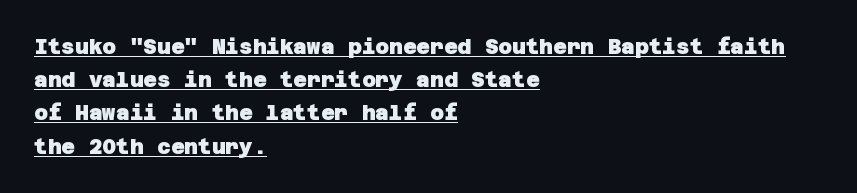
{"bold": "yes", "underline": "yes", "align": "left", "line_spacing": "normal", "line_spacing_ratio": 1.58, "letter_spacing": "normal", "letter_spacing_em": 0.0, "glyph_px": 21}
